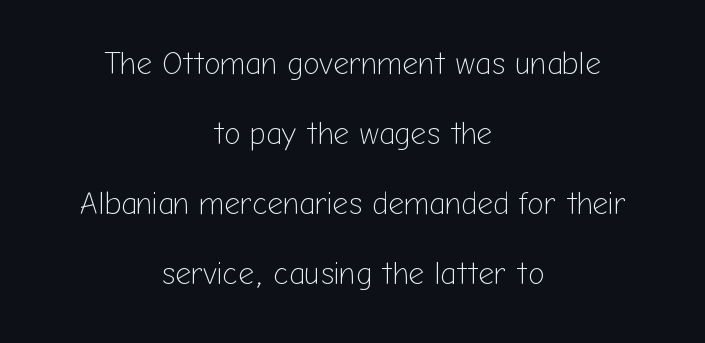
Q: Is the text bold? A: No.
Q: Is the text italic (slanted)? A: No, it is upright.
Q: Is the typeface a serif or a sans-serif typeface? A: Sans-serif.
Q: Is the text underlined? A: No.
Q: How is the paragraph aligned? A: Centered.
Q: Is the spacing between letters normal or unusually wide? A: Normal.
Q: Is the spacing between lines tight, normal or loose? A: Loose.
Q: Width (condensed, normal, or wide)? A: Normal.
Q: Stroke contrast? A: Low.
Q: x-height? A: Medium.
Q: Monospaced? A: No.
